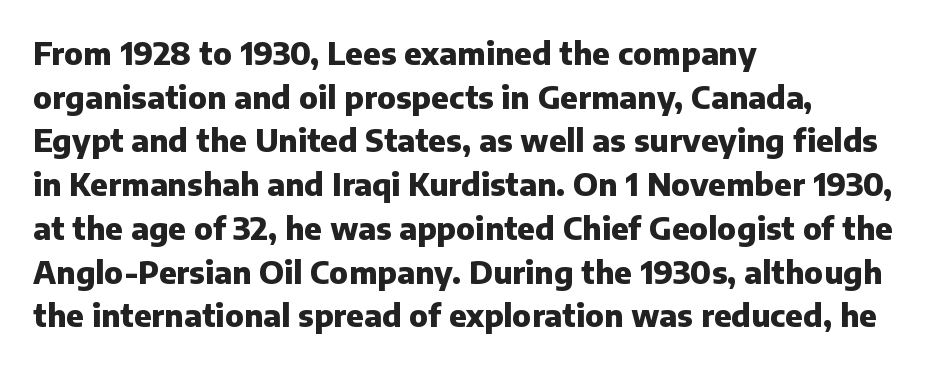
The image shows 31 px heavy sans-serif type, upright; set left-aligned, normal line spacing (1.41x), normal letter spacing, not underlined; low stroke contrast and a medium x-height.
